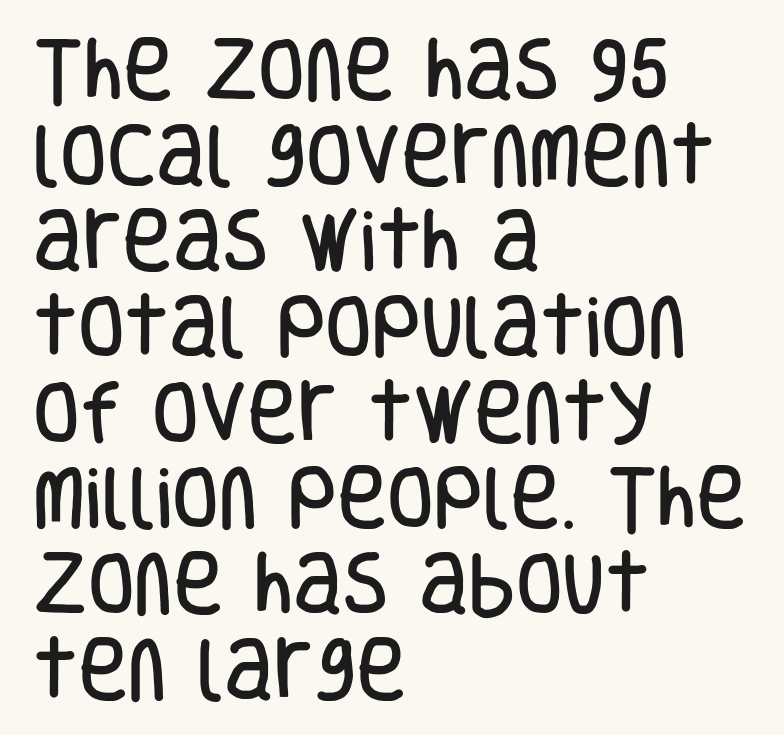
Q: Is the text italic (slanted)? A: No, it is upright.
Q: Is the typeface a serif or a sans-serif typeface? A: Sans-serif.
Q: Is the text underlined? A: No.
Q: How is the paragraph aligned? A: Left-aligned.
Q: Is the spacing between letters normal or unusually wide? A: Normal.
Q: Is the spacing between lines tight, normal or loose? A: Normal.
Q: Width (condensed, normal, or wide)? A: Condensed.
Q: Stroke contrast? A: Low.
Q: x-height? A: Large.
Q: Monospaced? A: No.
